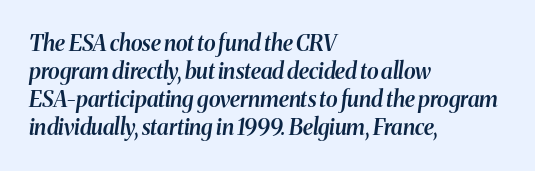
{"italic": "yes", "lean": "right", "slant_degrees": 8, "bold": "semi", "underline": "no", "align": "left", "line_spacing": "normal", "line_spacing_ratio": 1.28, "letter_spacing": "normal", "letter_spacing_em": 0.0, "glyph_px": 22}
